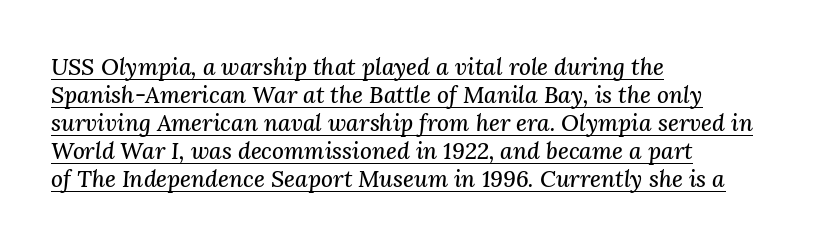
Q: Is the text italic (slanted)? A: Yes, it leans right by about 3 degrees.
Q: Is the text underlined? A: Yes.
Q: How is the paragraph aligned? A: Left-aligned.
Q: Is the spacing between letters normal or unusually wide? A: Normal.
